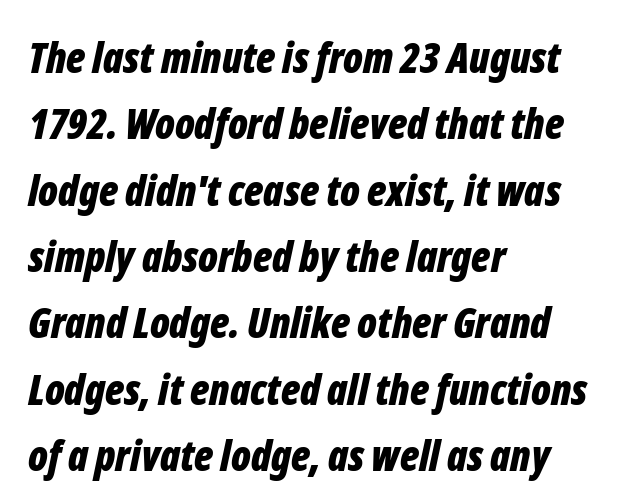
The passage is arranged the way most books set body copy — flush left. In terms of leading, this rendering sits right in the middle. The specimen omits any rule beneath the text block's lines. Style check: oblique.
